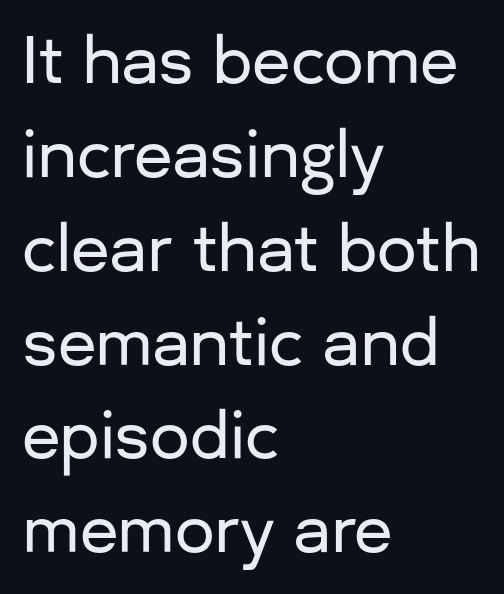
Horizontal alignment here is leftward, the default for most running prose. Examine the stroke ends and you'll find no serifs. Has an underline been added? It has not. The rendering uses natural spacing where letterforms have individual widths. Words appear dense and cohesive because spacing is normal. These lines sit exactly where default settings would place them.
